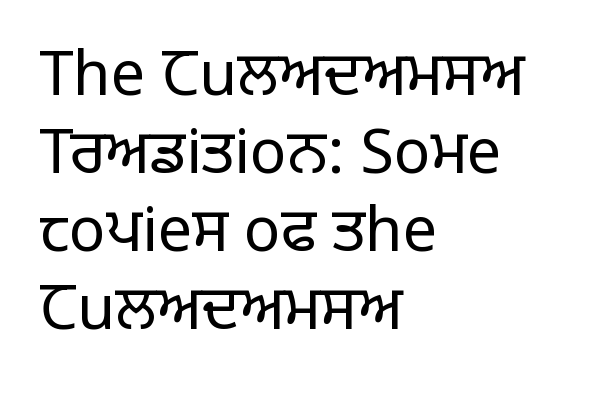
Q: Is the text bold? A: No.
Q: Is the text italic (slanted)? A: No, it is upright.
Q: Is the typeface a serif or a sans-serif typeface? A: Sans-serif.
Q: Is the text underlined? A: No.
Q: How is the paragraph aligned? A: Left-aligned.
Q: Is the spacing between letters normal or unusually wide? A: Normal.
Q: Is the spacing between lines tight, normal or loose? A: Normal.
Q: Width (condensed, normal, or wide)? A: Normal.
Q: Stroke contrast? A: Low.
Q: x-height? A: Large.
Q: Monospaced? A: No.
